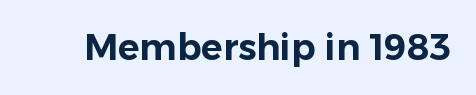
{"serif": "no", "italic": "no", "width": "normal", "stroke_contrast": "low", "x_height": "medium", "monospaced": "no", "underline": "no", "letter_spacing": "normal", "letter_spacing_em": 0.0, "glyph_px": 36}
